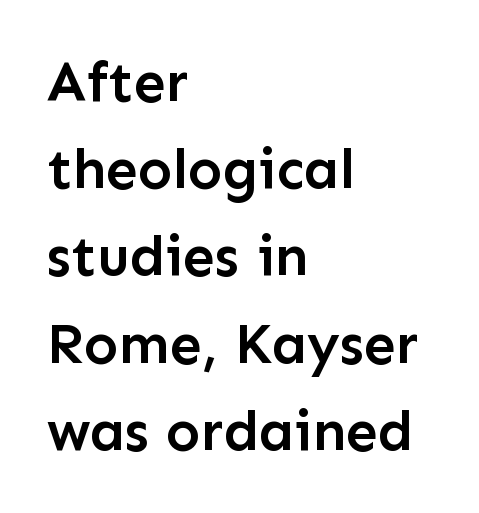
Q: Is the text bold? A: Semi-bold.
Q: Is the text italic (slanted)? A: No, it is upright.
Q: Is the typeface a serif or a sans-serif typeface? A: Sans-serif.
Q: Is the text underlined? A: No.
Q: How is the paragraph aligned? A: Left-aligned.
Q: Is the spacing between letters normal or unusually wide? A: Normal.
Q: Is the spacing between lines tight, normal or loose? A: Normal.
Q: Width (condensed, normal, or wide)? A: Normal.
Q: Stroke contrast? A: Low.
Q: x-height? A: Medium.
Q: Monospaced? A: No.
